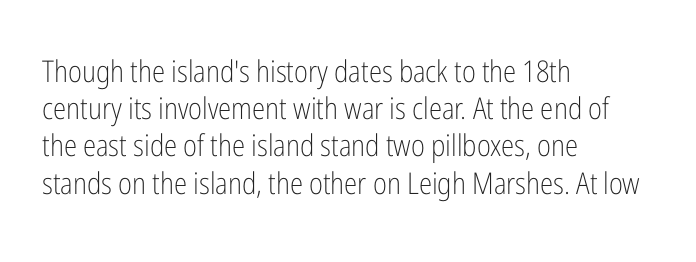
Q: Is the text bold? A: No.
Q: Is the text italic (slanted)? A: No, it is upright.
Q: Is the typeface a serif or a sans-serif typeface? A: Sans-serif.
Q: Is the text underlined? A: No.
Q: How is the paragraph aligned? A: Left-aligned.
Q: Is the spacing between letters normal or unusually wide? A: Normal.
Q: Width (condensed, normal, or wide)? A: Condensed.
Q: Stroke contrast? A: Low.
Q: x-height? A: Medium.
Q: Monospaced? A: No.
